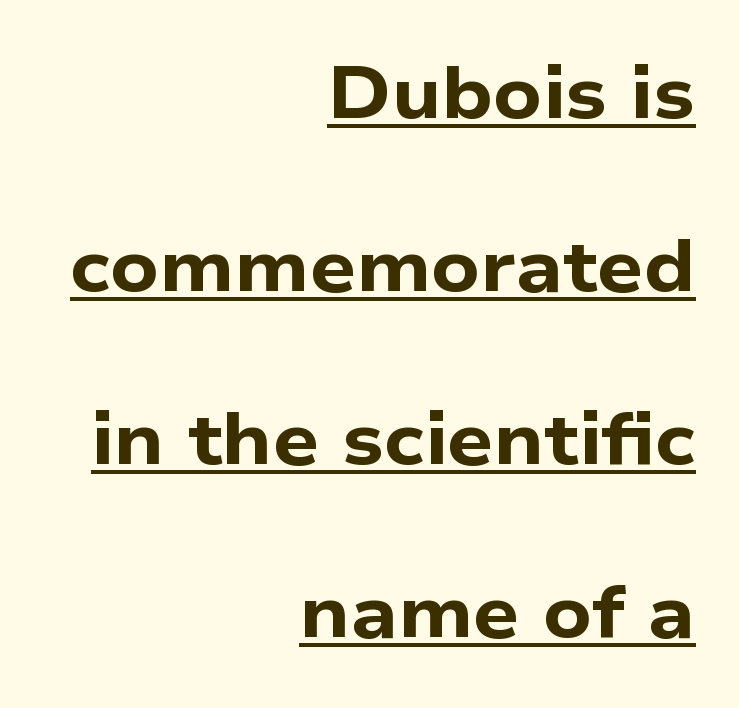
Q: Is the text bold? A: Yes.
Q: Is the typeface a serif or a sans-serif typeface? A: Sans-serif.
Q: Is the text underlined? A: Yes.
Q: How is the paragraph aligned? A: Right-aligned.
Q: Is the spacing between letters normal or unusually wide? A: Normal.
Q: Is the spacing between lines tight, normal or loose? A: Loose.
Q: Width (condensed, normal, or wide)? A: Wide.
Q: Stroke contrast? A: Low.
Q: x-height? A: Medium.
Q: Monospaced? A: No.
